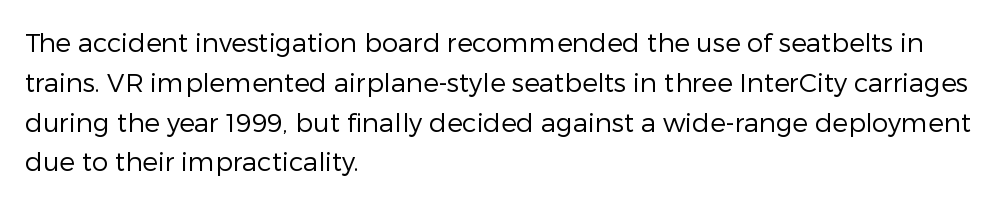
The image shows 26 px text type, upright; set left-aligned, normal line spacing (1.53x), normal letter spacing, not underlined.
